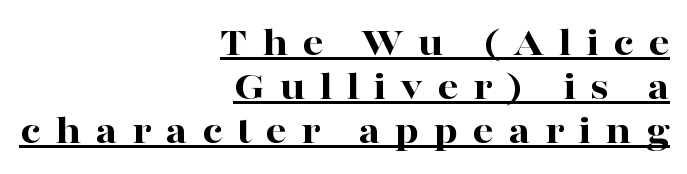
{"serif": "yes", "italic": "no", "bold": "yes", "weight": "bold", "width": "wide", "stroke_contrast": "high", "x_height": "medium", "monospaced": "no", "underline": "yes", "align": "right", "line_spacing": "tight", "line_spacing_ratio": 1.07, "letter_spacing": "wide", "letter_spacing_em": 0.35, "glyph_px": 41}
